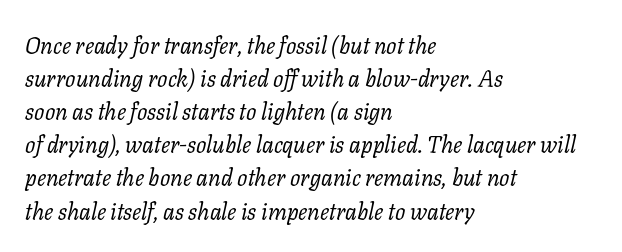
{"italic": "yes", "lean": "right", "slant_degrees": 11, "bold": "no", "underline": "no", "align": "left", "line_spacing": "normal", "line_spacing_ratio": 1.44, "letter_spacing": "normal", "letter_spacing_em": 0.0, "glyph_px": 23}
